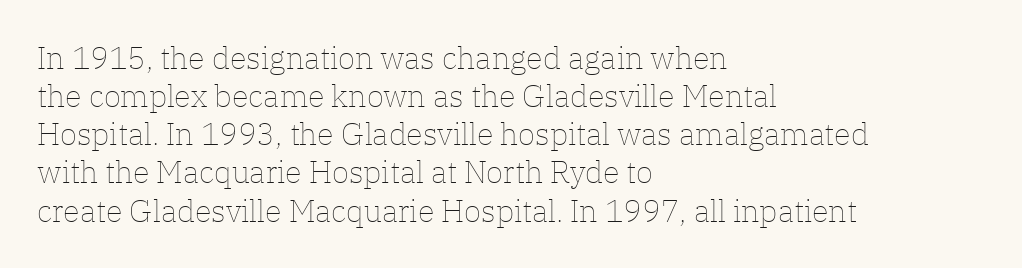
Q: Is the text bold? A: No.
Q: Is the text italic (slanted)? A: No, it is upright.
Q: Is the text underlined? A: No.
Q: How is the paragraph aligned? A: Left-aligned.
Q: Is the spacing between letters normal or unusually wide? A: Normal.
Q: Width (condensed, normal, or wide)? A: Normal.
Q: Stroke contrast? A: Low.
Q: x-height? A: Medium.
Q: Monospaced? A: No.
